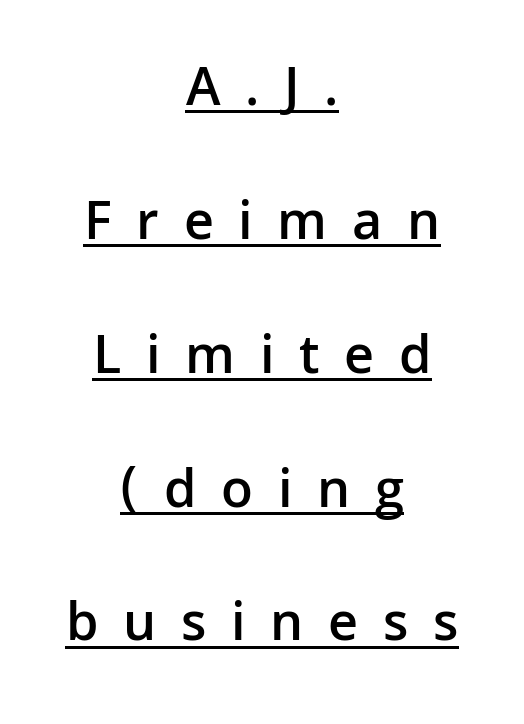
The passage shown is semibold, sitting just below true bold. Layout note: lines centered. The designer went with a sans here, leaving each stem footless. Whoever set this chose breathing room over compactness in the vertical rhythm.
